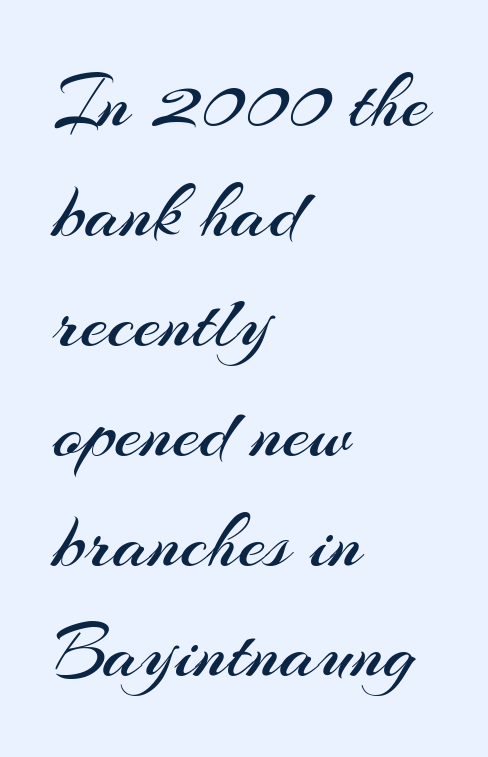
The image shows 78 px regular-weight sans-serif type; set left-aligned, normal line spacing (1.41x), normal letter spacing, not underlined; medium stroke contrast and a small x-height.
